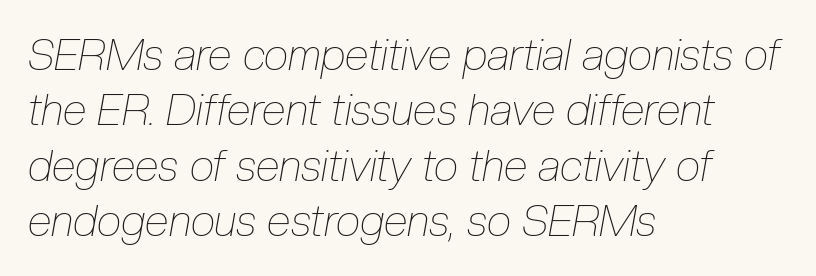
Q: Is the text bold? A: No.
Q: Is the text italic (slanted)? A: Yes, it leans right by about 10 degrees.
Q: Is the text underlined? A: No.
Q: How is the paragraph aligned? A: Left-aligned.
Q: Is the spacing between letters normal or unusually wide? A: Normal.
Q: Is the spacing between lines tight, normal or loose? A: Normal.
Q: Width (condensed, normal, or wide)? A: Condensed.
Q: Stroke contrast? A: Low.
Q: x-height? A: Medium.
Q: Monospaced? A: No.
